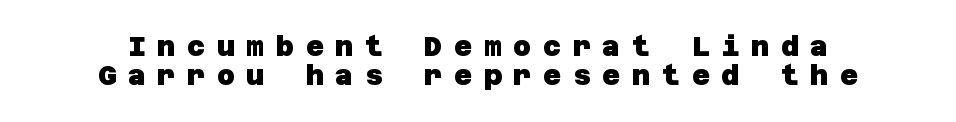
Q: Is the text bold? A: Yes.
Q: Is the typeface a serif or a sans-serif typeface? A: Sans-serif.
Q: Is the text underlined? A: No.
Q: How is the paragraph aligned? A: Centered.
Q: Is the spacing between letters normal or unusually wide? A: Unusually wide.
Q: Is the spacing between lines tight, normal or loose? A: Tight.
Q: Width (condensed, normal, or wide)? A: Normal.
Q: Stroke contrast? A: Low.
Q: x-height? A: Large.
